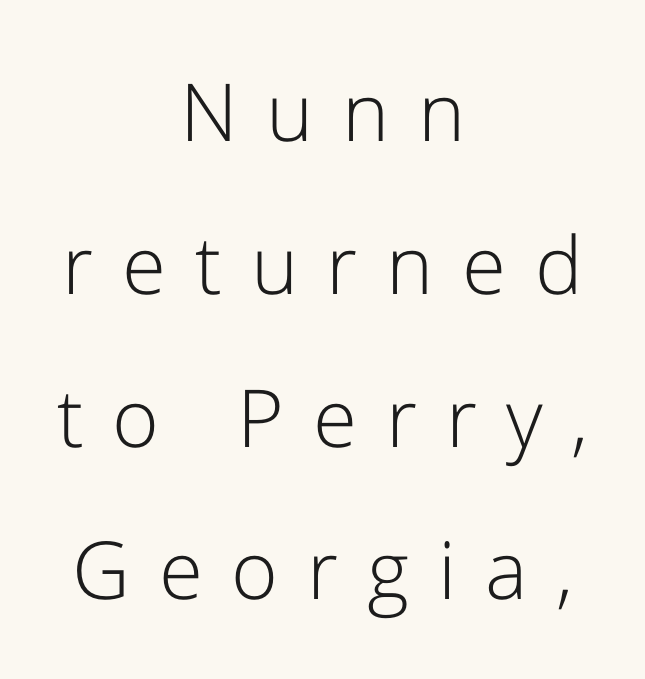
{"serif": "no", "italic": "no", "bold": "no", "weight": "light", "width": "normal", "stroke_contrast": "low", "x_height": "medium", "monospaced": "no", "underline": "no", "align": "center", "line_spacing": "loose", "line_spacing_ratio": 1.91, "letter_spacing": "wide", "letter_spacing_em": 0.36, "glyph_px": 80}
